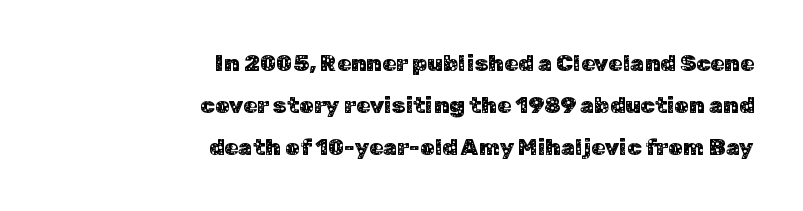
{"italic": "no", "underline": "no", "align": "right", "line_spacing_ratio": 1.83, "letter_spacing": "normal", "letter_spacing_em": 0.0, "glyph_px": 23}
